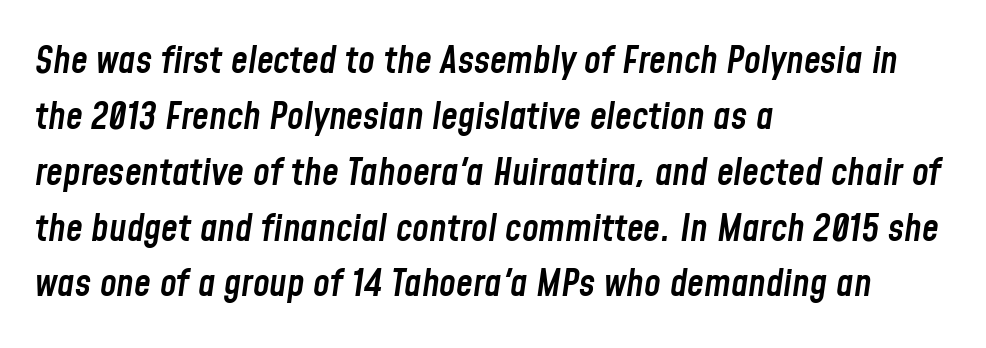
Q: Is the text bold? A: Semi-bold.
Q: Is the text italic (slanted)? A: Yes, it leans right by about 8 degrees.
Q: Is the text underlined? A: No.
Q: How is the paragraph aligned? A: Left-aligned.
Q: Is the spacing between letters normal or unusually wide? A: Normal.
Q: Is the spacing between lines tight, normal or loose? A: Normal.
Q: Width (condensed, normal, or wide)? A: Condensed.
Q: Stroke contrast? A: Low.
Q: x-height? A: Medium.
Q: Monospaced? A: No.
